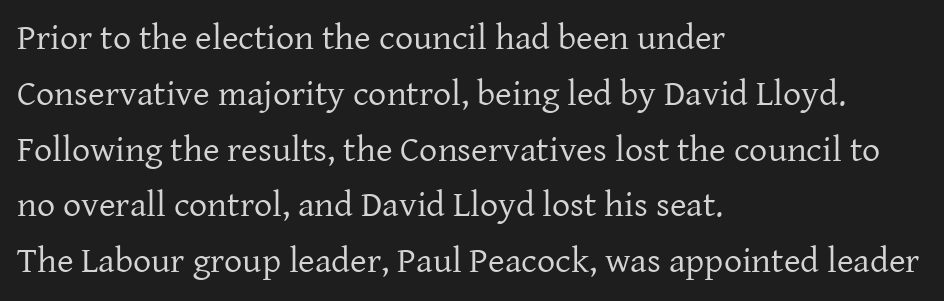
The zone under the glyphs is completely vacant. Unlike a clean sans, this face finishes its strokes with serifs. Varying glyph widths throughout — classic text-font behaviour. The typesetter chose a ragged-right arrangement here. Is the letter spacing exaggerated? No — it looks like the ordinary default.
